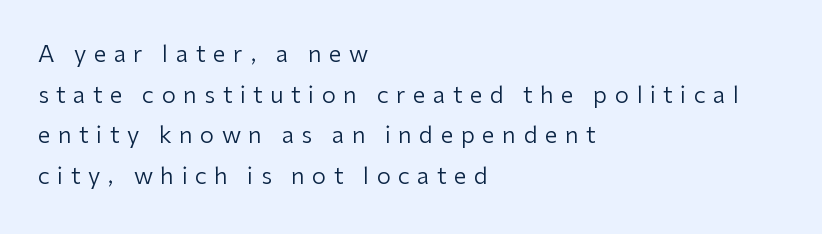
Check under the words: just untouched page. In terms of letterspacing, this is a distinctly airy, spread setting. This is roman type, the default non-slanted kind. Weight: regular or lighter. Visually the block forms a straight wall on the left and a jagged coastline on the right.
